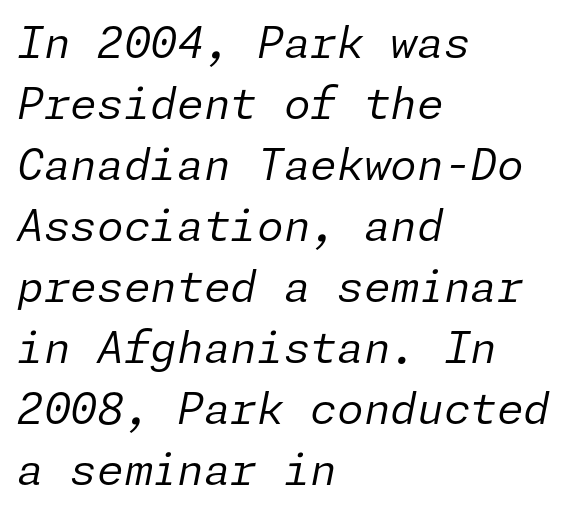
{"italic": "yes", "lean": "right", "slant_degrees": 11, "bold": "no", "weight": "regular", "width": "normal", "stroke_contrast": "low", "x_height": "medium", "underline": "no", "align": "left", "line_spacing": "normal", "line_spacing_ratio": 1.42, "letter_spacing": "normal", "letter_spacing_em": 0.0, "glyph_px": 43}
